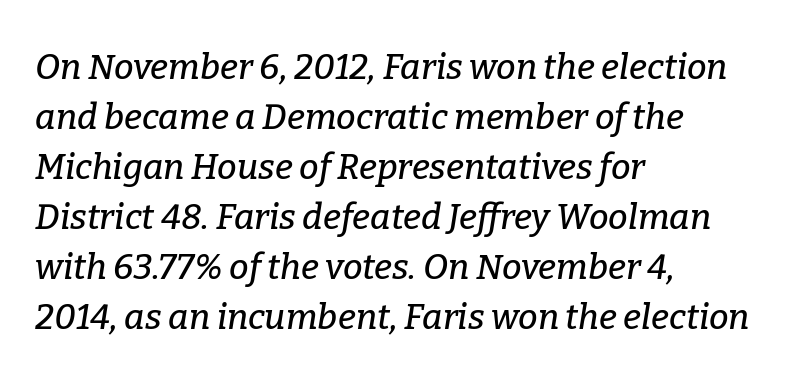
{"serif": "yes", "italic": "yes", "lean": "right", "slant_degrees": 9, "width": "normal", "stroke_contrast": "low", "x_height": "medium", "monospaced": "no", "underline": "no", "align": "left", "line_spacing": "normal", "line_spacing_ratio": 1.43, "letter_spacing": "normal", "letter_spacing_em": 0.0, "glyph_px": 35}
